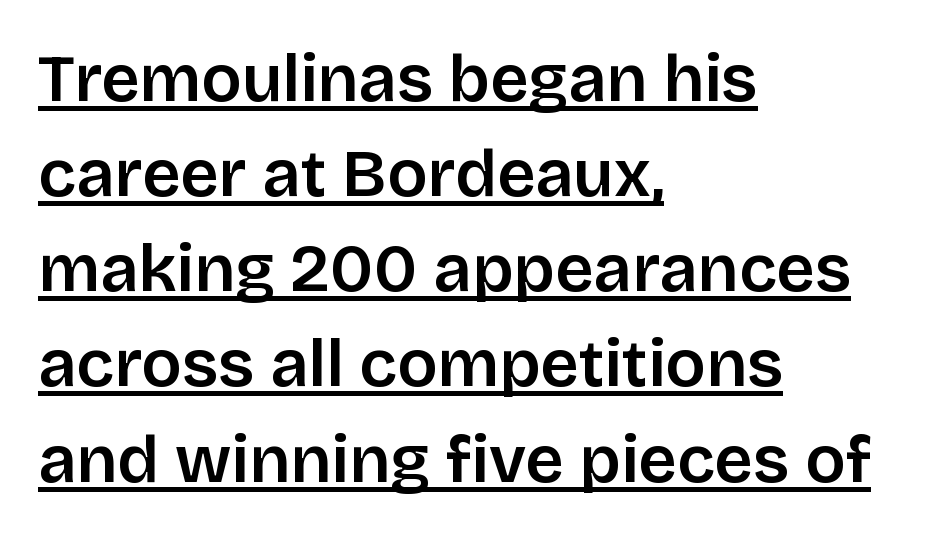
The image shows 67 px sans-serif type, upright; set left-aligned, normal line spacing (1.42x), normal letter spacing, underlined; low stroke contrast and a large x-height.
